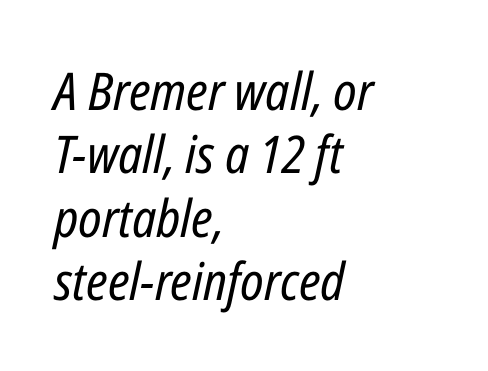
The image shows 52 px regular-weight, condensed type, italic (leaning right); set left-aligned, line spacing 1.22x, normal letter spacing, not underlined; low stroke contrast and a medium x-height.
